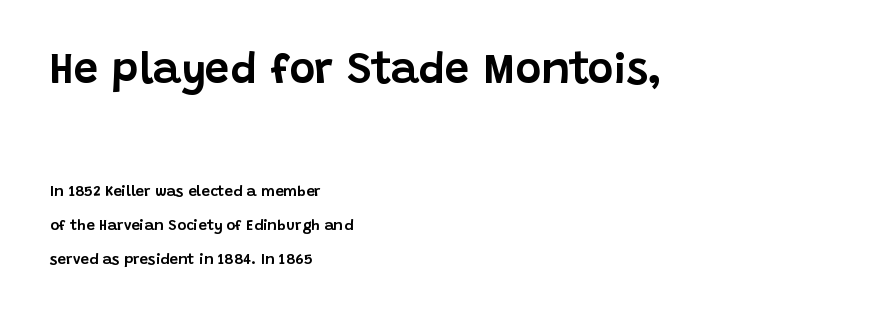
This is the regular roman posture of the typeface. Does the leading feel generous? Absolutely, it's lavish. The rendering shrinks the type as you move from the upper chunk to the lower. The passage shown is typed in a proportional face where columns would drift. Honestly, there is no underline to notice here at all. How are the letters spaced? Ordinarily, with no added tracking.
